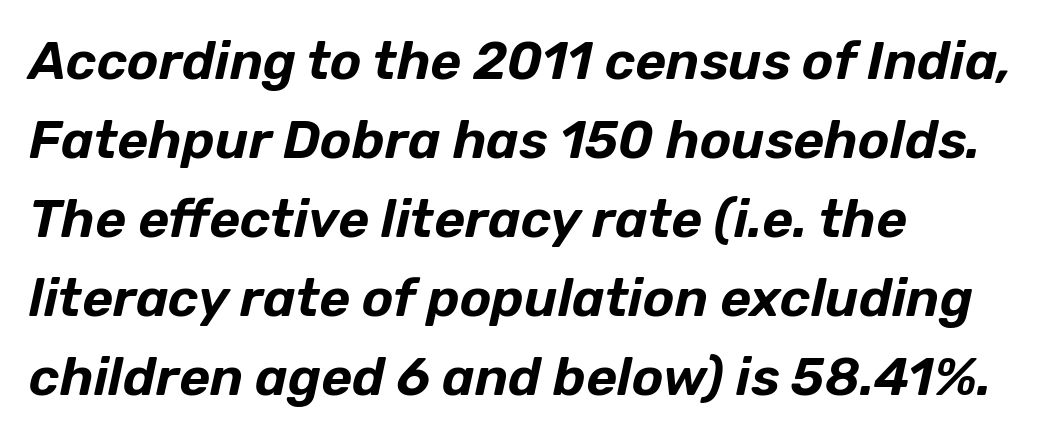
Q: Is the text italic (slanted)? A: Yes, it leans right by about 12 degrees.
Q: Is the text underlined? A: No.
Q: How is the paragraph aligned? A: Left-aligned.
Q: Is the spacing between letters normal or unusually wide? A: Normal.
Q: Is the spacing between lines tight, normal or loose? A: Normal.
Q: Width (condensed, normal, or wide)? A: Normal.
Q: Stroke contrast? A: Low.
Q: x-height? A: Medium.
Q: Monospaced? A: No.
